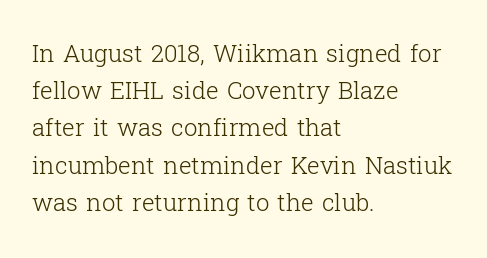
The image shows 24 px text type, upright; set left-aligned, normal line spacing (1.55x), normal letter spacing, not underlined.
